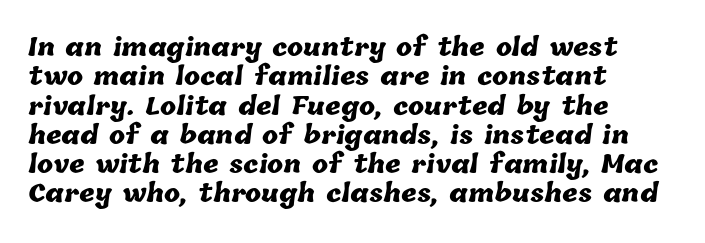
Left-aligned paragraph, ragged on the right. This is heavy type, rendered in bold. Letter spacing: default. The strip under each line holds only bare page.
